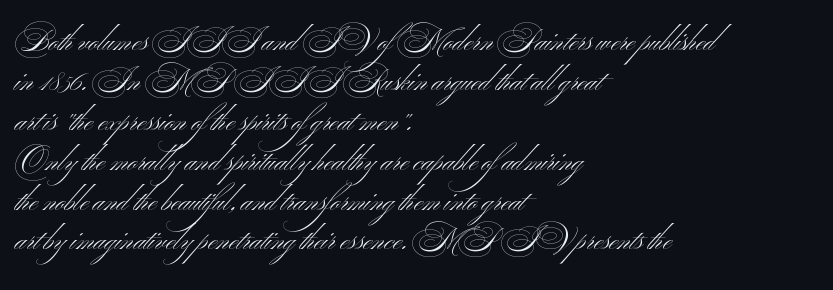
Q: Is the text bold? A: No.
Q: Is the typeface a serif or a sans-serif typeface? A: Sans-serif.
Q: Is the text underlined? A: No.
Q: How is the paragraph aligned? A: Left-aligned.
Q: Is the spacing between letters normal or unusually wide? A: Normal.
Q: Is the spacing between lines tight, normal or loose? A: Normal.
Q: Width (condensed, normal, or wide)? A: Wide.
Q: Stroke contrast? A: Medium.
Q: x-height? A: Small.
Q: Monospaced? A: No.
